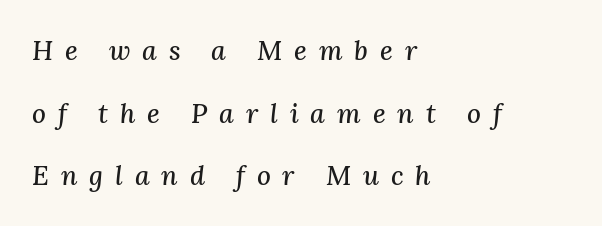
A great deal of white space separates one row of letters from the next. These lines stack with their left ends in a neat column. Glance below the letters and you will spot only blank space. Slanted lettering throughout. Loose tracking; the words dissolve into strings of separated letters.
